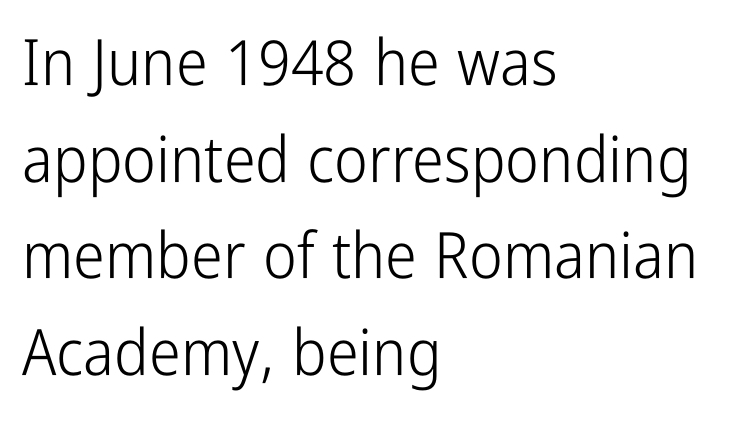
Q: Is the text bold? A: No.
Q: Is the text italic (slanted)? A: No, it is upright.
Q: Is the typeface a serif or a sans-serif typeface? A: Sans-serif.
Q: Is the text underlined? A: No.
Q: How is the paragraph aligned? A: Left-aligned.
Q: Is the spacing between letters normal or unusually wide? A: Normal.
Q: Is the spacing between lines tight, normal or loose? A: Normal.
Q: Width (condensed, normal, or wide)? A: Condensed.
Q: Stroke contrast? A: Low.
Q: x-height? A: Medium.
Q: Monospaced? A: No.
